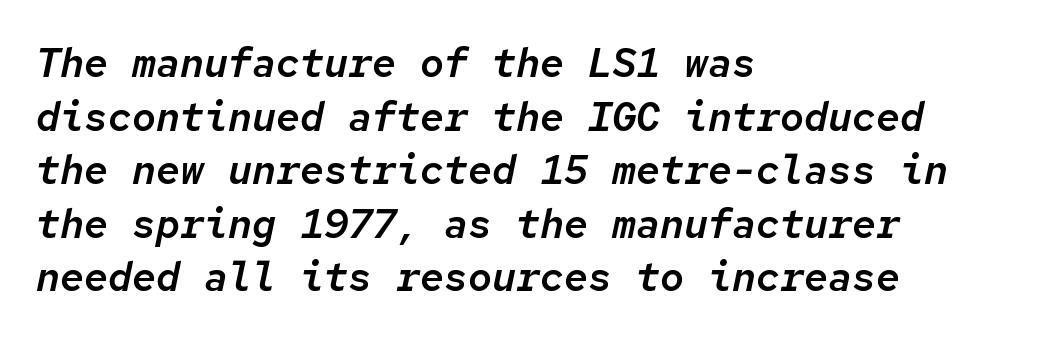
The image shows 40 px text type, italic (leaning right), monospaced; set left-aligned, normal line spacing (1.34x), normal letter spacing, not underlined; low stroke contrast and a medium x-height.
